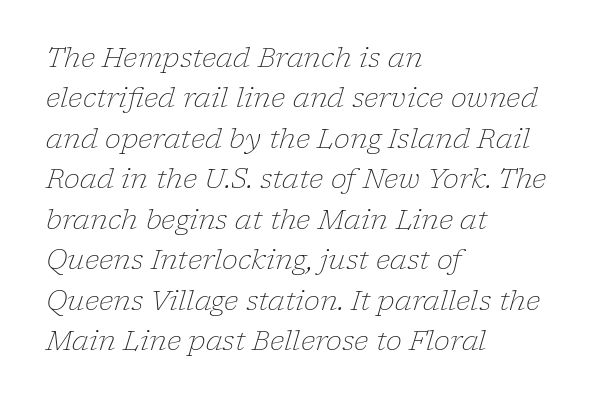
The letters sit at their default tracking, neither squeezed nor spread. Leading: standard. Designer's note — italics engaged. Beneath every word, the page is bare.
